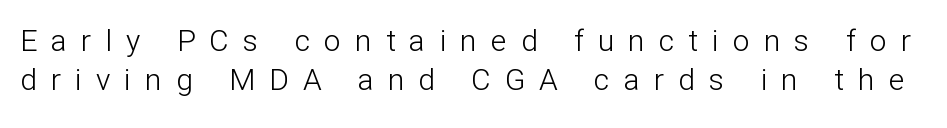
Bold? No — there's no thickening of the strokes. Looks like regular typesetting: each glyph gets only the width it needs. Descenders are the only things crossing below the line. The rendering inserts visible extra space after every character.
